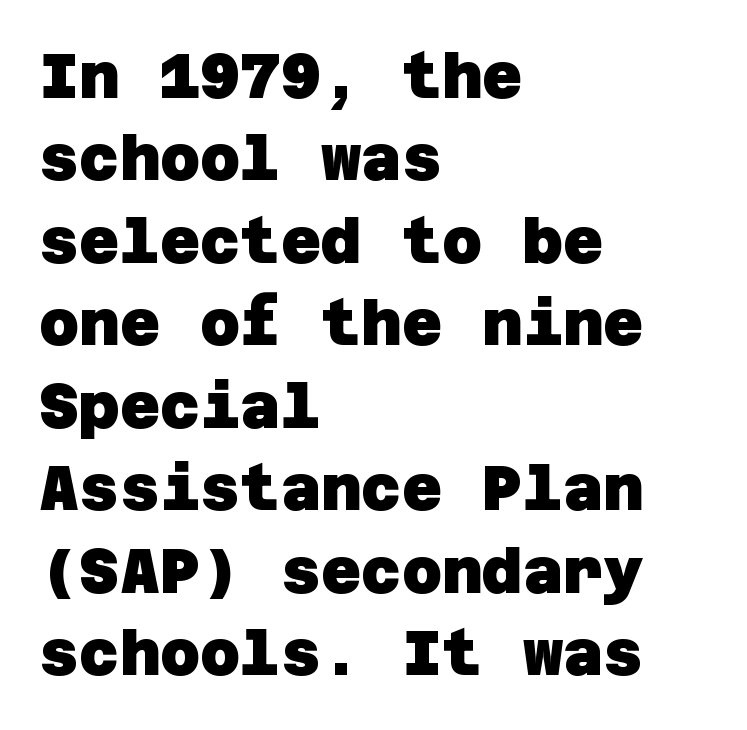
Q: Is the text bold? A: Yes.
Q: Is the typeface a serif or a sans-serif typeface? A: Sans-serif.
Q: Is the text underlined? A: No.
Q: How is the paragraph aligned? A: Left-aligned.
Q: Is the spacing between letters normal or unusually wide? A: Normal.
Q: Is the spacing between lines tight, normal or loose? A: Normal.
Q: Width (condensed, normal, or wide)? A: Normal.
Q: Stroke contrast? A: Low.
Q: x-height? A: Large.
